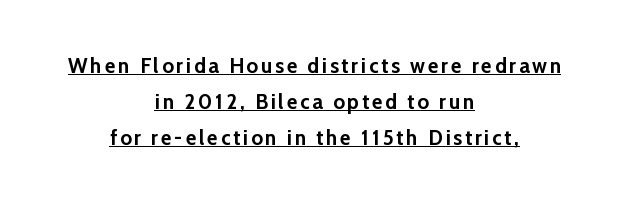
The image shows 22 px bold type, upright; set centered, normal line spacing (1.63x), underlined.
